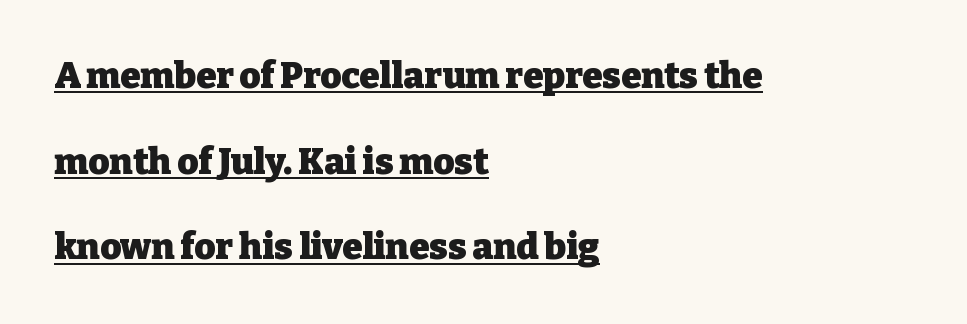
Where is the straight margin? On the left. Students, note that the glyphs here touch the page at normal intervals. Do the characters align in a grid? No, the font is proportional. The sample's only ornament is a line tracing under the words.
